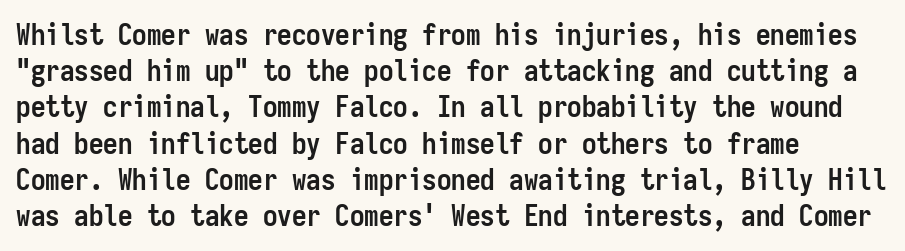
Standard letterfit; no display-style spreading of the glyphs. The passage is arranged the way most books set body copy — flush left. Nope, no serifs anywhere on these letters. Looks like terminal output: every glyph gets an equal slot. Is there any slant? The stems are plumb.
